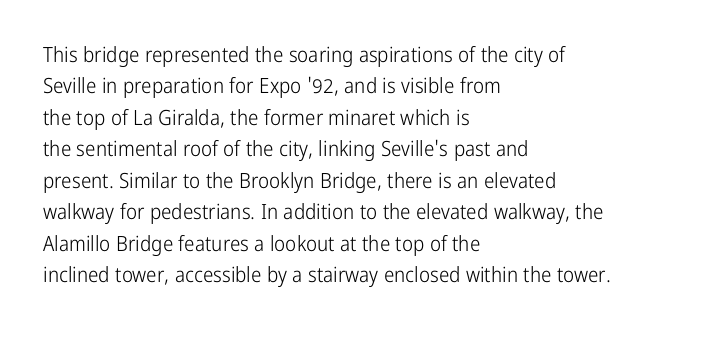
Each row of text sits above clean, open space. Italic? Not at all — the glyphs are vertical. Typeset ragged right — the left edge is the straight one. Each word holds together tightly as a unit, with standard inter-letter gaps. Interline gaps are of average width in this sample.
